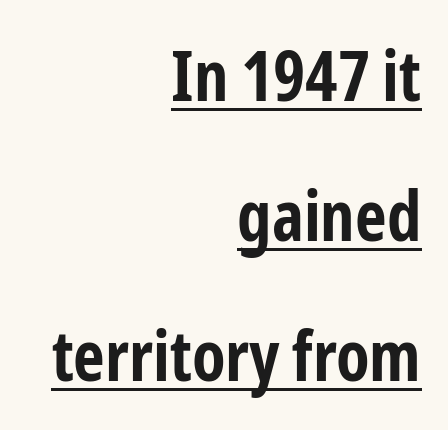
The image shows 69 px bold, condensed sans-serif type, upright; set right-aligned, loose line spacing (2.03x), normal letter spacing, underlined; low stroke contrast and a medium x-height.
